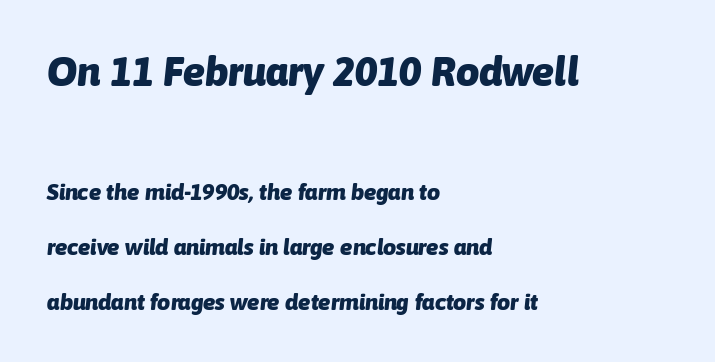
The image shows 41 px heavy type, italic (leaning right); set left-aligned, loose line spacing (2.39x), normal letter spacing, not underlined; the first (top) block is 1.78x larger; low stroke contrast and a medium x-height.
